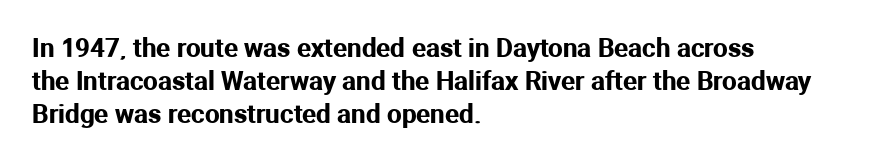
The foot of each line stays bare and open. Leading matches the norm, producing a regular column. The paragraph shown leans on its left margin. The gaps between neighbouring characters are ordinary and unremarkable. Italic? Not at all — the glyphs are vertical.
